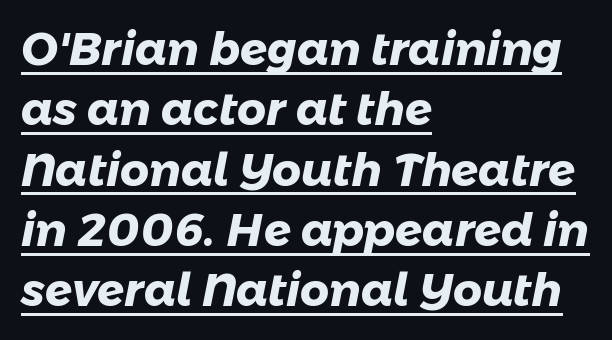
Is the type bold? Yes — the strokes are clearly thick and heavy. The typeface chosen for these lines omits serifs. Compared with a centered layout, this one pins lines to the left instead. The space between consecutive lines is moderate.
